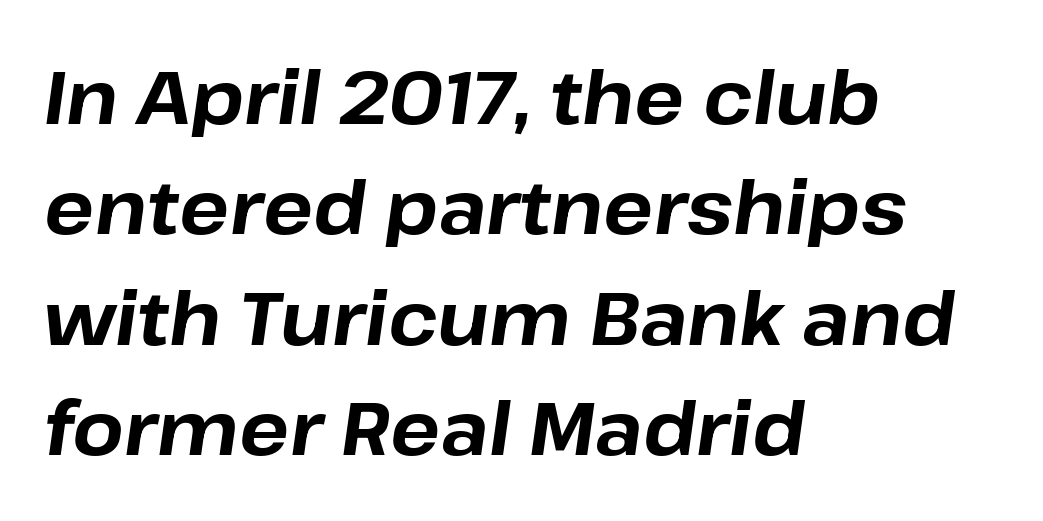
The image shows 74 px bold type, italic (leaning right); set left-aligned, normal line spacing (1.49x), normal letter spacing, not underlined; low stroke contrast and a medium x-height.
